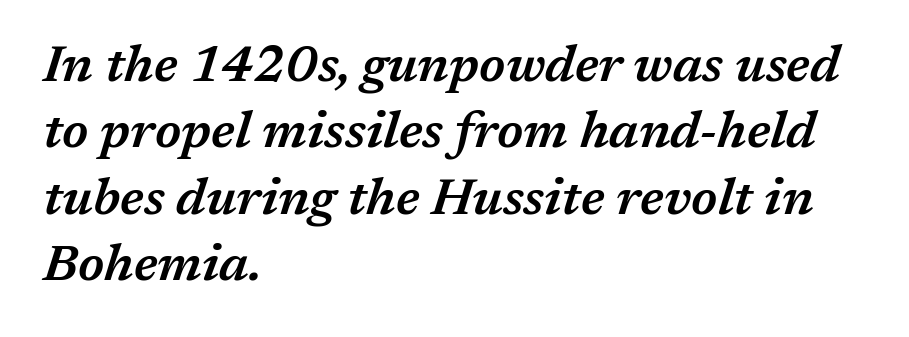
{"italic": "yes", "lean": "right", "slant_degrees": 17, "bold": "semi", "weight": "semibold", "width": "normal", "stroke_contrast": "medium", "x_height": "medium", "monospaced": "no", "underline": "no", "align": "left", "line_spacing": "normal", "line_spacing_ratio": 1.3, "letter_spacing": "normal", "letter_spacing_em": 0.0, "glyph_px": 51}
